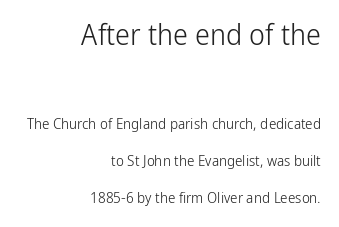
Examine the stroke ends and you'll find no serifs. Letters rest on an invisible, unmarked baseline. Bold? No — there's no thickening of the strokes. The line texture is even and compact thanks to regular tracking.
